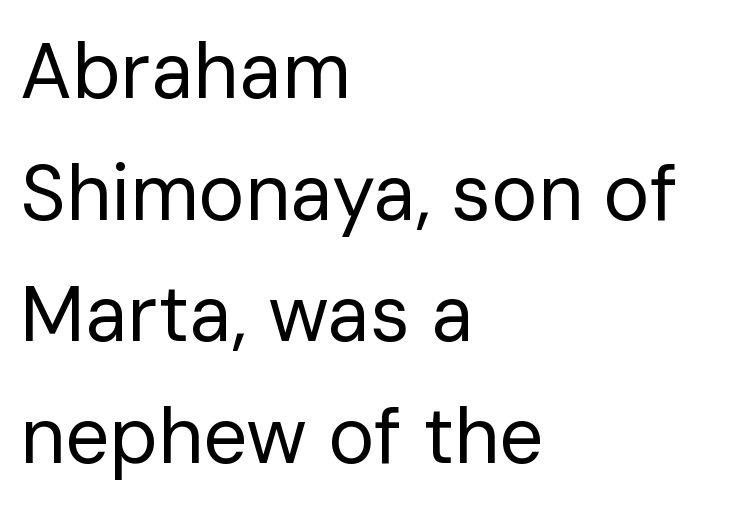
Q: Is the text bold? A: No.
Q: Is the text italic (slanted)? A: No, it is upright.
Q: Is the typeface a serif or a sans-serif typeface? A: Sans-serif.
Q: Is the text underlined? A: No.
Q: How is the paragraph aligned? A: Left-aligned.
Q: Is the spacing between letters normal or unusually wide? A: Normal.
Q: Is the spacing between lines tight, normal or loose? A: Normal.
Q: Width (condensed, normal, or wide)? A: Normal.
Q: Stroke contrast? A: Low.
Q: x-height? A: Medium.
Q: Monospaced? A: No.
